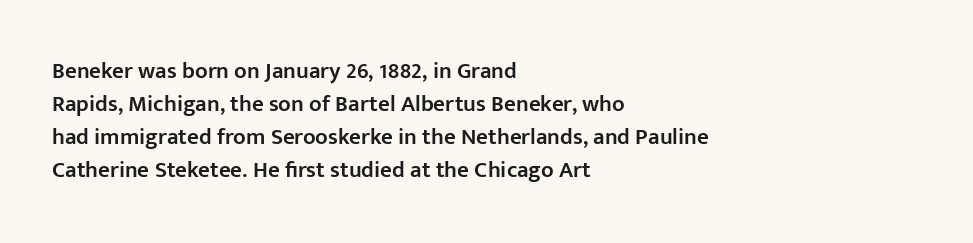
Default kerning and tracking; the words read as compact shapes. Quick note: interline space is typical. This rendering features lettering with no underline. Left-aligned paragraph, ragged on the right. The strokes are fattened partway — semibold, not bold. Italic: no, the glyphs are upright roman.
